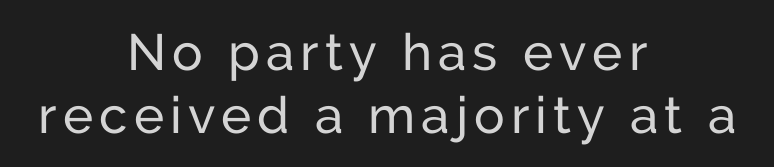
Only glyphs here, with clear space below each row. Think of a printed novel: that variable character pitch is what you see here. Bold? No — there's no thickening of the strokes. Font category for this specimen: sans-serif. Unlike italic type, these characters show no tilt at all.
